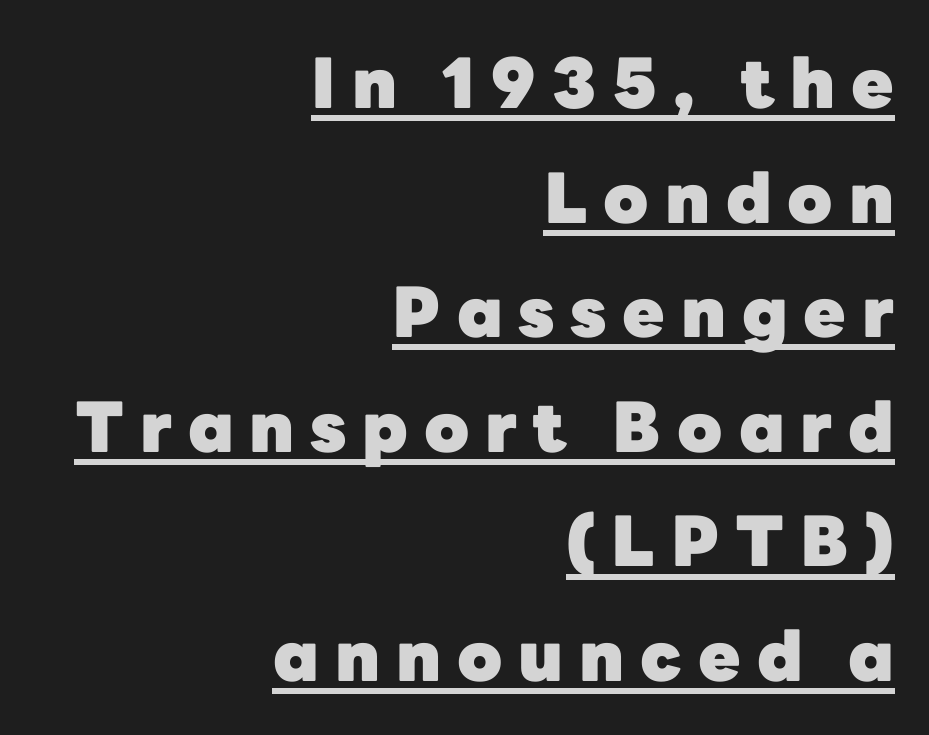
{"serif": "no", "italic": "no", "bold": "yes", "weight": "heavy", "width": "normal", "stroke_contrast": "low", "x_height": "medium", "monospaced": "no", "underline": "yes", "align": "right", "line_spacing": "normal", "line_spacing_ratio": 1.66, "letter_spacing": "wide", "letter_spacing_em": 0.23, "glyph_px": 69}
